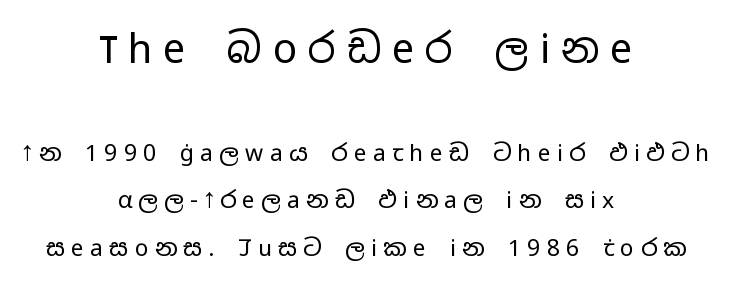
Is this a sans? Yes — the strokes have no serifs. The lines are spread far apart with generous leading. Which of the two is more prominent by size? The first, at the top. Vertical strokes here are truly vertical. Glyph-to-glyph distance is far greater than everyday printed text.
